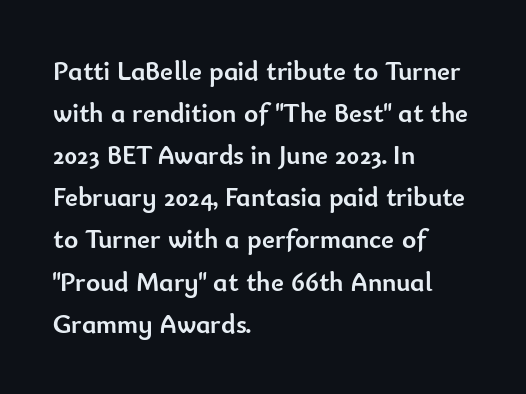
Q: Is the text bold? A: Yes.
Q: Is the text italic (slanted)? A: No, it is upright.
Q: Is the text underlined? A: No.
Q: How is the paragraph aligned? A: Left-aligned.
Q: Is the spacing between letters normal or unusually wide? A: Normal.
Q: Is the spacing between lines tight, normal or loose? A: Normal.
